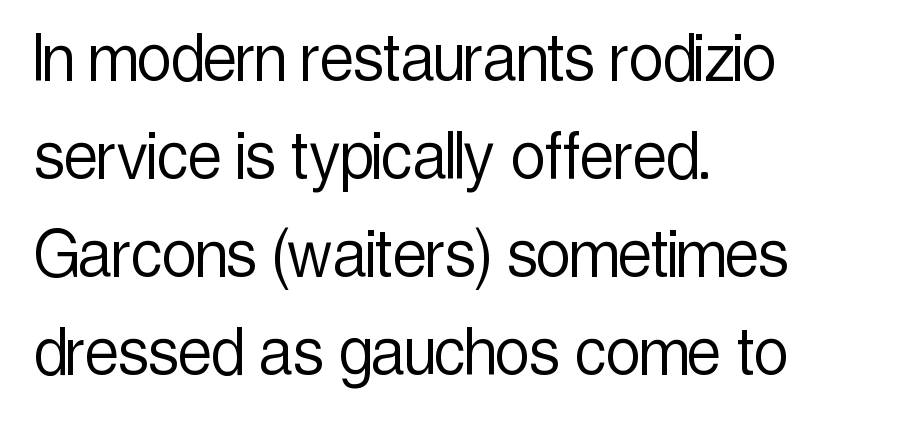
Just letters on the line, the space beneath them empty. The face used here is a sans, in the tradition of grotesques and geometrics. The passage shown is typed in a proportional face where columns would drift. Inter-character spacing is left at the font's built-in metrics. This is roman type, the default non-slanted kind.
